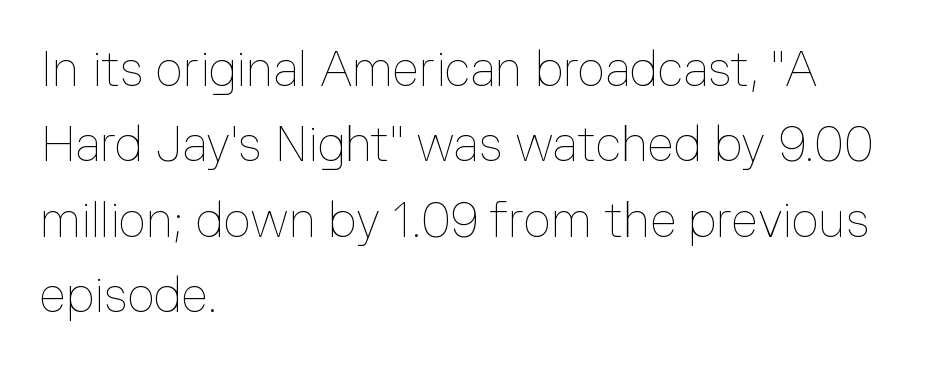
{"italic": "no", "bold": "no", "weight": "thin", "width": "normal", "stroke_contrast": "low", "x_height": "medium", "monospaced": "no", "underline": "no", "align": "left", "line_spacing": "normal", "line_spacing_ratio": 1.57, "letter_spacing": "normal", "letter_spacing_em": 0.0, "glyph_px": 48}
